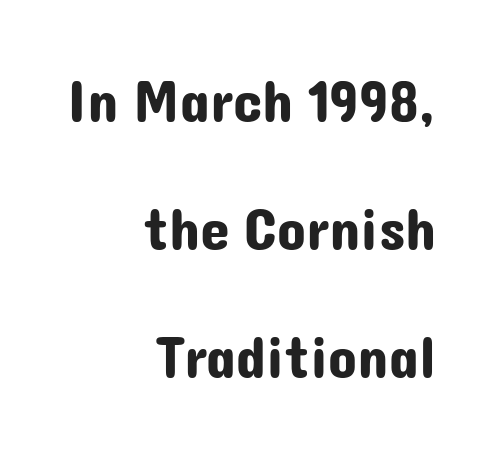
Q: Is the text italic (slanted)? A: No, it is upright.
Q: Is the typeface a serif or a sans-serif typeface? A: Sans-serif.
Q: Is the text underlined? A: No.
Q: How is the paragraph aligned? A: Right-aligned.
Q: Is the spacing between letters normal or unusually wide? A: Normal.
Q: Is the spacing between lines tight, normal or loose? A: Loose.
Q: Width (condensed, normal, or wide)? A: Normal.
Q: Stroke contrast? A: Low.
Q: x-height? A: Medium.
Q: Monospaced? A: No.
